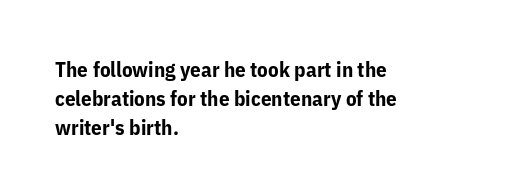
Q: Is the text bold? A: Yes.
Q: Is the text italic (slanted)? A: No, it is upright.
Q: Is the text underlined? A: No.
Q: How is the paragraph aligned? A: Left-aligned.
Q: Is the spacing between letters normal or unusually wide? A: Normal.
Q: Is the spacing between lines tight, normal or loose? A: Normal.
